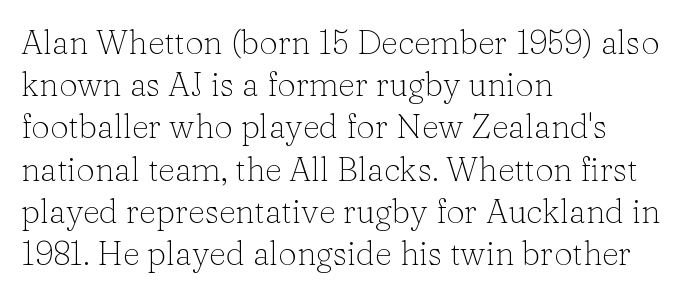
The glyphs are unaccompanied by any horizontal stroke below them. Upright lettering throughout. Interline gaps are of average width in this sample. Note the varied advance widths — an 'i' is clearly narrower than an 'm'. Where is the straight margin? On the left.
